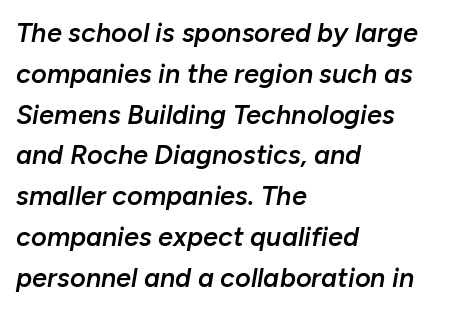
Q: Is the text bold? A: Semi-bold.
Q: Is the text italic (slanted)? A: Yes, it leans right by about 10 degrees.
Q: Is the text underlined? A: No.
Q: How is the paragraph aligned? A: Left-aligned.
Q: Is the spacing between letters normal or unusually wide? A: Normal.
Q: Is the spacing between lines tight, normal or loose? A: Normal.
